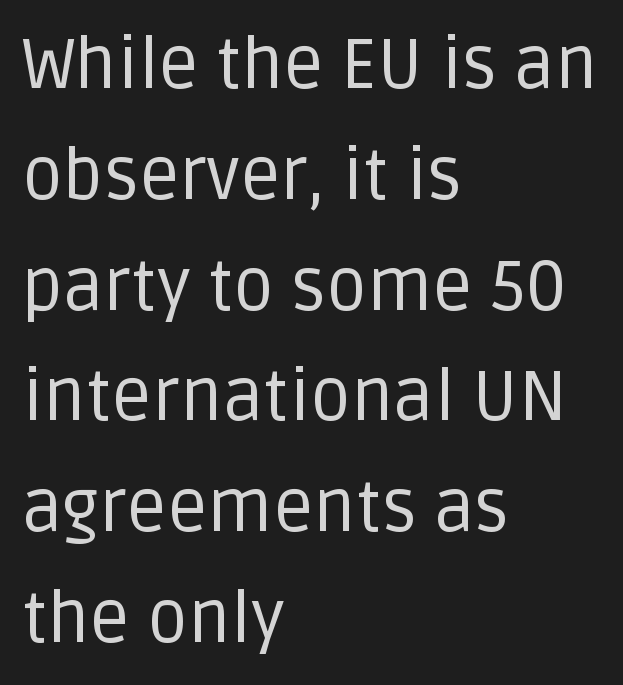
{"serif": "no", "italic": "no", "bold": "no", "weight": "regular", "width": "normal", "stroke_contrast": "low", "x_height": "large", "monospaced": "no", "underline": "no", "align": "left", "line_spacing": "normal", "line_spacing_ratio": 1.56, "letter_spacing": "normal", "letter_spacing_em": 0.0, "glyph_px": 71}
